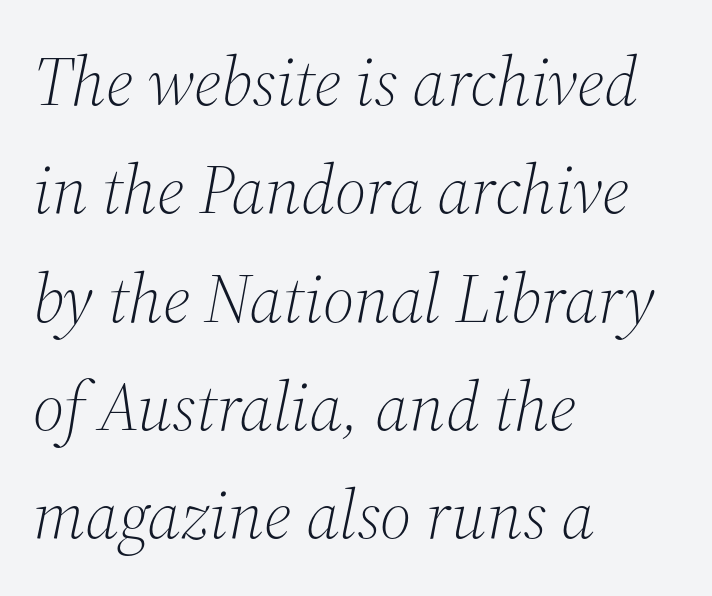
Q: Is the text bold? A: No.
Q: Is the text italic (slanted)? A: Yes, it leans right by about 12 degrees.
Q: Is the typeface a serif or a sans-serif typeface? A: Serif.
Q: Is the text underlined? A: No.
Q: How is the paragraph aligned? A: Left-aligned.
Q: Is the spacing between letters normal or unusually wide? A: Normal.
Q: Is the spacing between lines tight, normal or loose? A: Normal.
Q: Width (condensed, normal, or wide)? A: Normal.
Q: Stroke contrast? A: Medium.
Q: x-height? A: Medium.
Q: Monospaced? A: No.
